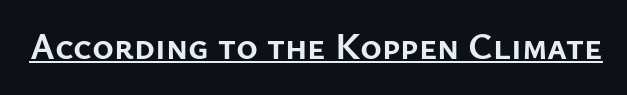
Q: Is the text bold? A: Yes.
Q: Is the text italic (slanted)? A: No, it is upright.
Q: Is the typeface a serif or a sans-serif typeface? A: Sans-serif.
Q: Is the text underlined? A: Yes.
Q: Is the spacing between letters normal or unusually wide? A: Normal.
Q: Width (condensed, normal, or wide)? A: Normal.
Q: Stroke contrast? A: Low.
Q: x-height? A: Medium.
Q: Monospaced? A: No.
